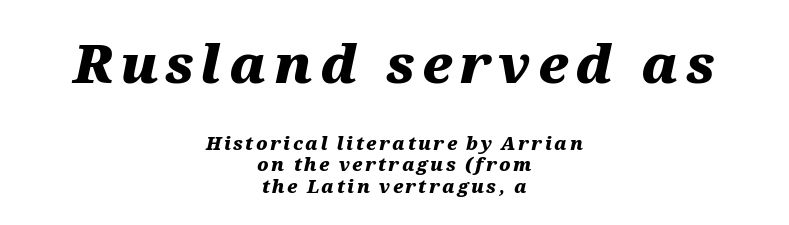
This sample uses an oblique cut, with every glyph tilted off the vertical. The gap between lines stays unmarked. Caption: multi-line text, centered on the measure. Is the lower block the larger one? No — the upper block carries the bigger type. Proportional: the letters do not fall into vertical columns.
